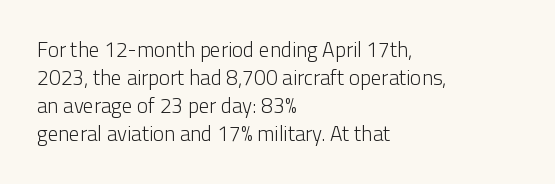
Q: Is the text bold? A: No.
Q: Is the text italic (slanted)? A: No, it is upright.
Q: Is the text underlined? A: No.
Q: How is the paragraph aligned? A: Left-aligned.
Q: Is the spacing between letters normal or unusually wide? A: Normal.
Q: Is the spacing between lines tight, normal or loose? A: Normal.
